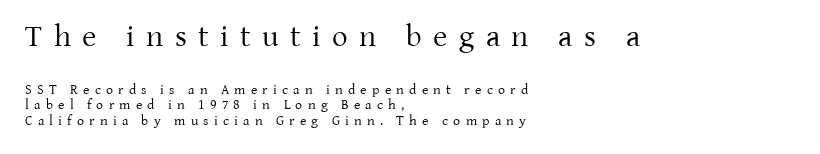
Q: Is the text bold? A: No.
Q: Is the text italic (slanted)? A: No, it is upright.
Q: Is the typeface a serif or a sans-serif typeface? A: Serif.
Q: Is the text underlined? A: No.
Q: How is the paragraph aligned? A: Left-aligned.
Q: Is the spacing between letters normal or unusually wide? A: Unusually wide.
Q: Is the spacing between lines tight, normal or loose? A: Tight.
Q: Which block of text is set in a larger size, the first (top) or the second (bottom)? A: The first (top) one.
Q: Width (condensed, normal, or wide)? A: Normal.
Q: Stroke contrast? A: Low.
Q: x-height? A: Medium.
Q: Monospaced? A: No.
